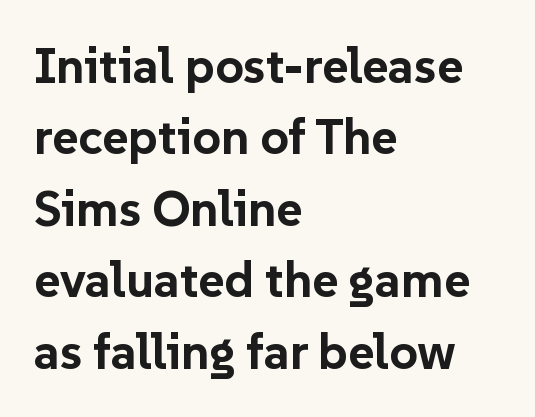
Are there feet on the stems? There aren't — it's a sans. Looks like regular typesetting: each glyph gets only the width it needs. When letters stand straight like this, we call the style roman or upright. Notice how the passage keeps a crisp vertical edge on the left only.
